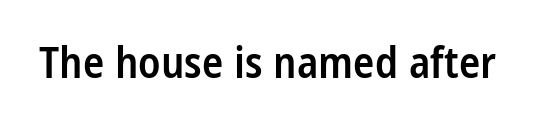
Q: Is the text bold? A: Semi-bold.
Q: Is the text italic (slanted)? A: No, it is upright.
Q: Is the typeface a serif or a sans-serif typeface? A: Sans-serif.
Q: Is the text underlined? A: No.
Q: Is the spacing between letters normal or unusually wide? A: Normal.
Q: Width (condensed, normal, or wide)? A: Condensed.
Q: Stroke contrast? A: Low.
Q: x-height? A: Medium.
Q: Monospaced? A: No.
